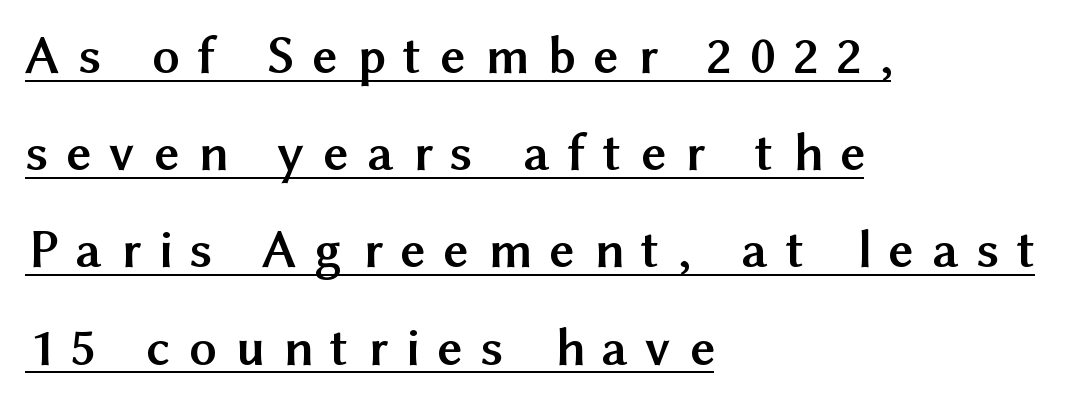
{"serif": "no", "italic": "no", "bold": "yes", "weight": "semibold", "width": "normal", "stroke_contrast": "medium", "x_height": "medium", "monospaced": "no", "underline": "yes", "align": "left", "line_spacing_ratio": 1.8, "letter_spacing": "wide", "letter_spacing_em": 0.35, "glyph_px": 54}
